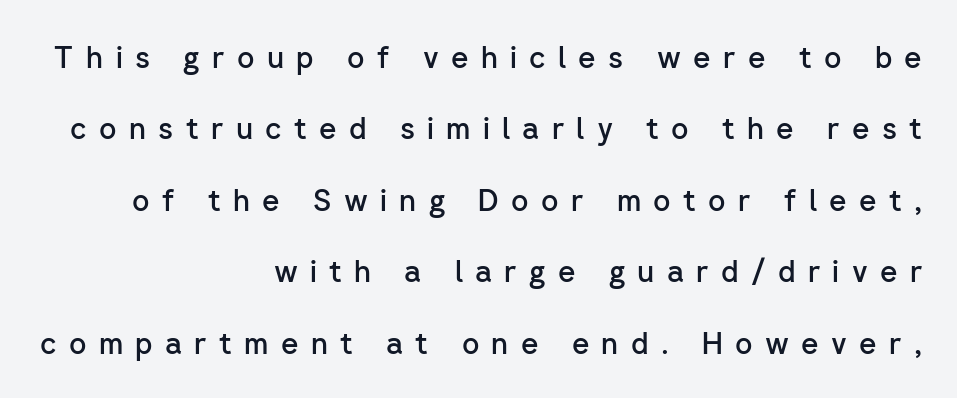
Q: Is the text bold? A: Semi-bold.
Q: Is the text italic (slanted)? A: No, it is upright.
Q: Is the typeface a serif or a sans-serif typeface? A: Sans-serif.
Q: Is the text underlined? A: No.
Q: How is the paragraph aligned? A: Right-aligned.
Q: Is the spacing between letters normal or unusually wide? A: Unusually wide.
Q: Is the spacing between lines tight, normal or loose? A: Loose.
Q: Width (condensed, normal, or wide)? A: Normal.
Q: Stroke contrast? A: Low.
Q: x-height? A: Medium.
Q: Monospaced? A: No.
